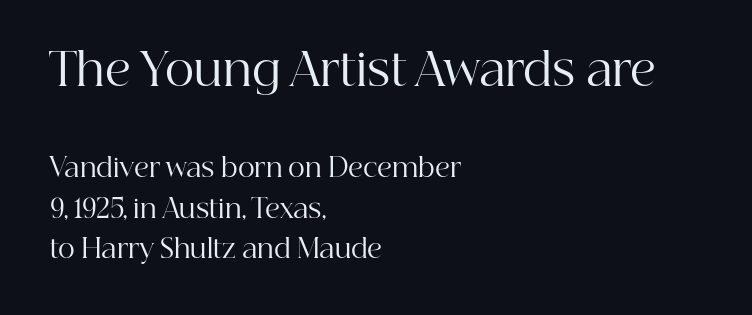
The image shows 45 px regular-weight serif type, upright; set left-aligned, normal line spacing (1.56x), normal letter spacing, not underlined; the first (top) block is 1.73x larger; high stroke contrast and a medium x-height.
